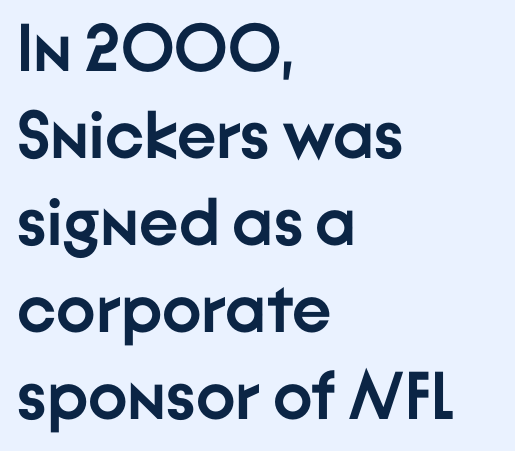
Type without underlining. The specimen reads as upright at a glance. Honestly, the row spacing looks completely unremarkable. The font family rendered here belongs to the sans-serif group. Teacher's note: observe the even left margin — that is flush-left alignment. The passage shown is typed in a proportional face where columns would drift.
